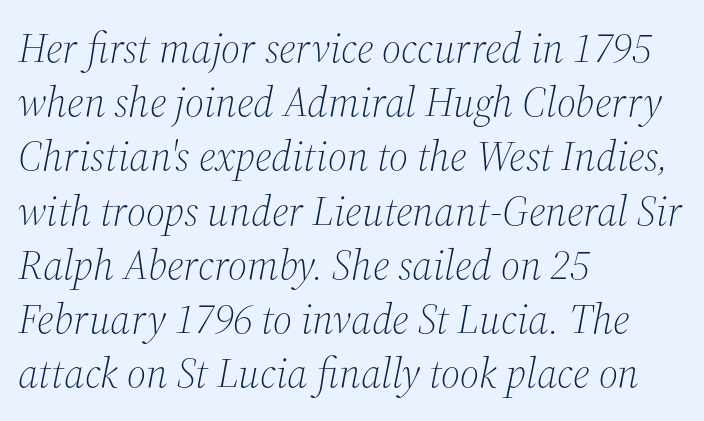
Q: Is the text bold? A: No.
Q: Is the text italic (slanted)? A: Yes, it leans right by about 12 degrees.
Q: Is the typeface a serif or a sans-serif typeface? A: Serif.
Q: Is the text underlined? A: No.
Q: How is the paragraph aligned? A: Left-aligned.
Q: Is the spacing between letters normal or unusually wide? A: Normal.
Q: Is the spacing between lines tight, normal or loose? A: Normal.
Q: Width (condensed, normal, or wide)? A: Normal.
Q: Stroke contrast? A: Medium.
Q: x-height? A: Medium.
Q: Monospaced? A: No.
